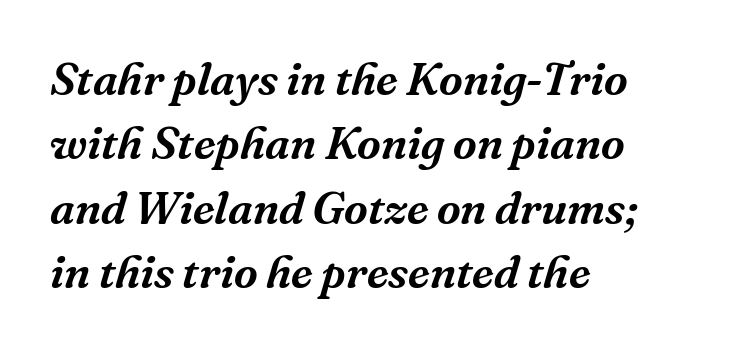
Inter-character spacing is left at the font's built-in metrics. Summary of vertical rhythm: regular, with standard interline spacing. Each letter keeps its own natural width here, so spacing adapts to shape. If you drew a ruler down the left edge, every line would touch it. If you drew a line through each stem, it would be angled.
